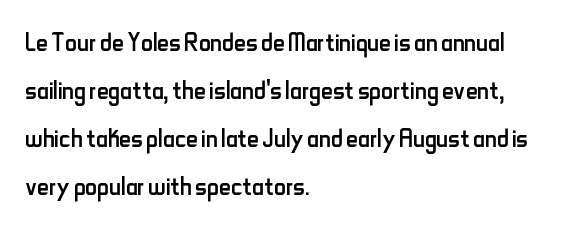
{"serif": "no", "italic": "no", "bold": "no", "weight": "regular", "width": "condensed", "stroke_contrast": "low", "x_height": "small", "monospaced": "no", "underline": "no", "align": "left", "line_spacing": "normal", "line_spacing_ratio": 1.45, "letter_spacing": "normal", "letter_spacing_em": 0.0, "glyph_px": 33}
